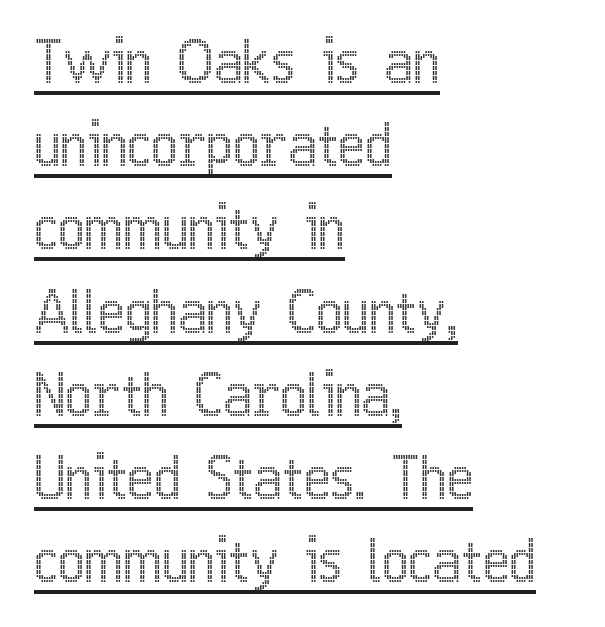
The image shows 57 px condensed type, upright; set left-aligned, normal line spacing (1.46x), normal letter spacing, underlined; a medium x-height.
